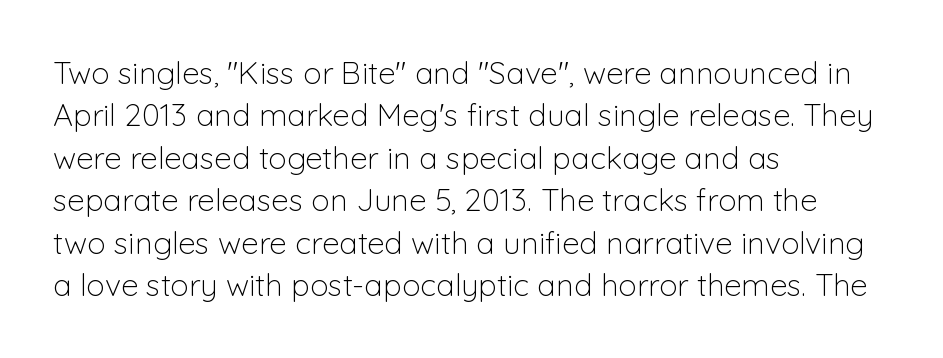
Q: Is the text bold? A: No.
Q: Is the text italic (slanted)? A: No, it is upright.
Q: Is the typeface a serif or a sans-serif typeface? A: Sans-serif.
Q: Is the text underlined? A: No.
Q: How is the paragraph aligned? A: Left-aligned.
Q: Is the spacing between letters normal or unusually wide? A: Normal.
Q: Is the spacing between lines tight, normal or loose? A: Normal.
Q: Width (condensed, normal, or wide)? A: Normal.
Q: Stroke contrast? A: Low.
Q: x-height? A: Medium.
Q: Monospaced? A: No.
